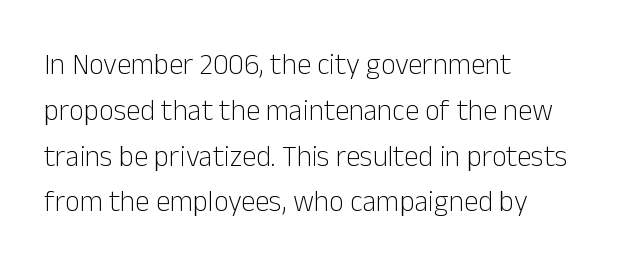
Q: Is the text bold? A: No.
Q: Is the text italic (slanted)? A: No, it is upright.
Q: Is the typeface a serif or a sans-serif typeface? A: Sans-serif.
Q: Is the text underlined? A: No.
Q: How is the paragraph aligned? A: Left-aligned.
Q: Is the spacing between letters normal or unusually wide? A: Normal.
Q: Is the spacing between lines tight, normal or loose? A: Normal.
Q: Width (condensed, normal, or wide)? A: Normal.
Q: Stroke contrast? A: Low.
Q: x-height? A: Medium.
Q: Monospaced? A: No.
